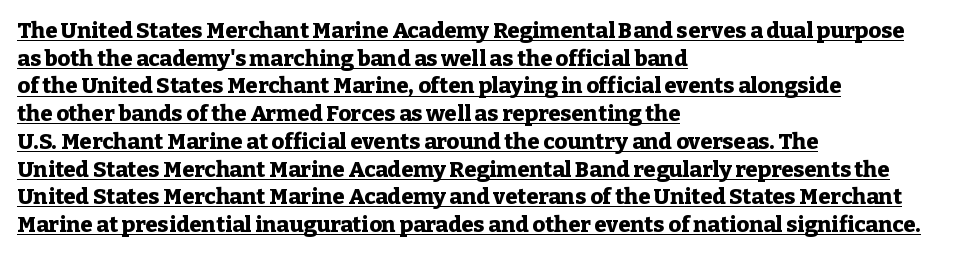
Q: Is the text bold? A: Yes.
Q: Is the text italic (slanted)? A: No, it is upright.
Q: Is the text underlined? A: Yes.
Q: How is the paragraph aligned? A: Left-aligned.
Q: Is the spacing between letters normal or unusually wide? A: Normal.
Q: Is the spacing between lines tight, normal or loose? A: Normal.
